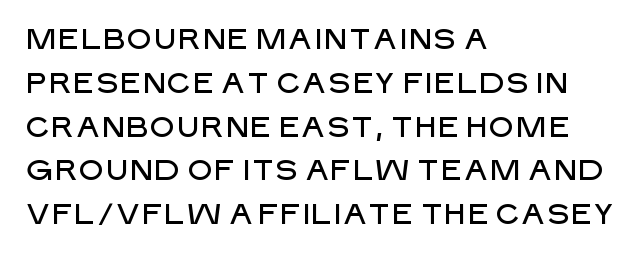
Q: Is the text italic (slanted)? A: No, it is upright.
Q: Is the typeface a serif or a sans-serif typeface? A: Sans-serif.
Q: Is the text underlined? A: No.
Q: How is the paragraph aligned? A: Left-aligned.
Q: Is the spacing between letters normal or unusually wide? A: Normal.
Q: Is the spacing between lines tight, normal or loose? A: Normal.
Q: Width (condensed, normal, or wide)? A: Normal.
Q: Stroke contrast? A: Low.
Q: x-height? A: Large.
Q: Monospaced? A: No.
